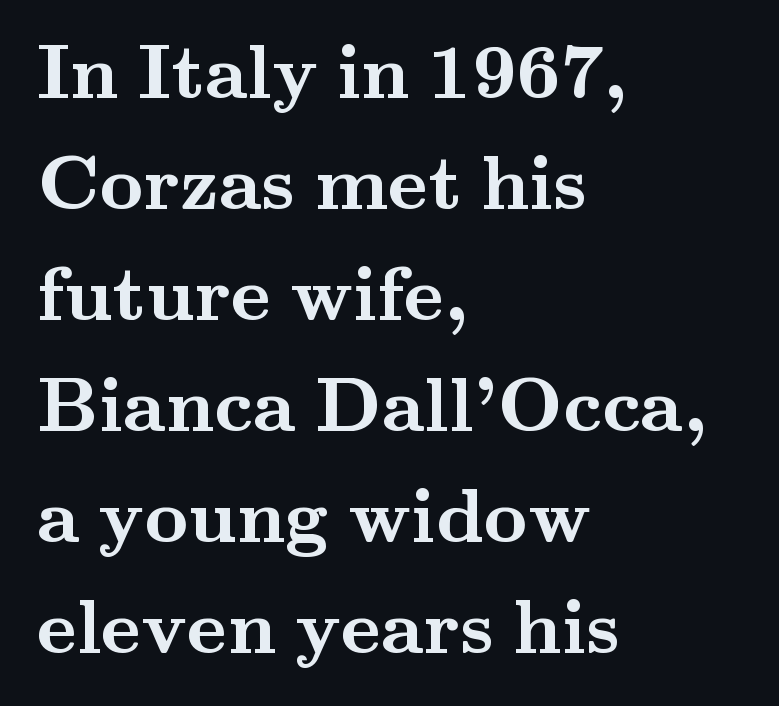
The image shows 76 px semibold, wide serif type, upright; set left-aligned, normal line spacing (1.46x), normal letter spacing, not underlined; medium stroke contrast and a small x-height.
